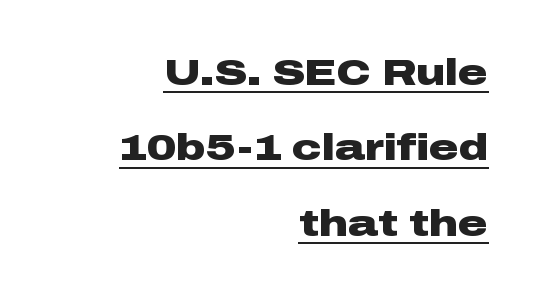
{"serif": "no", "italic": "no", "bold": "yes", "weight": "heavy", "width": "wide", "stroke_contrast": "low", "x_height": "medium", "monospaced": "no", "underline": "yes", "align": "right", "line_spacing": "loose", "line_spacing_ratio": 2.04, "letter_spacing": "normal", "letter_spacing_em": 0.0, "glyph_px": 37}
